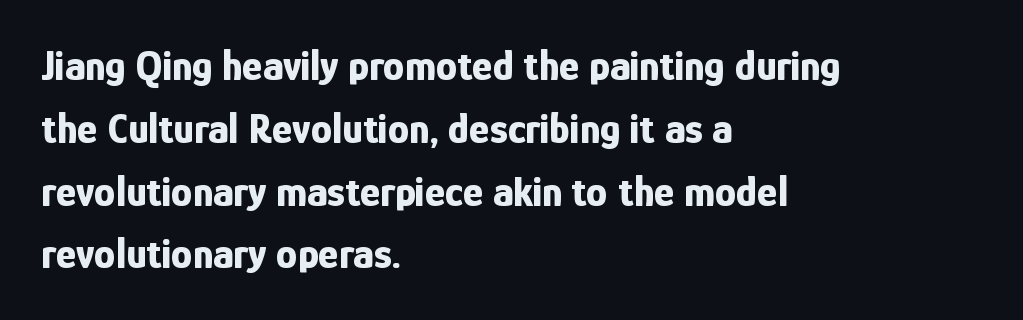
Nope, not italic — everything's standing straight. Between one letter and the next there's only the usual sliver of space. Here the designer chose a conventional face with non-uniform glyph widths. Casual observation: everything's shoved over to the left. Check where the strokes stop: nothing finishes them off — pure sans.
